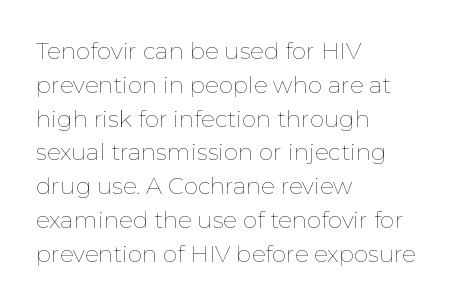
{"italic": "no", "bold": "no", "underline": "no", "align": "left", "line_spacing": "normal", "line_spacing_ratio": 1.47, "letter_spacing": "normal", "letter_spacing_em": 0.0, "glyph_px": 23}
